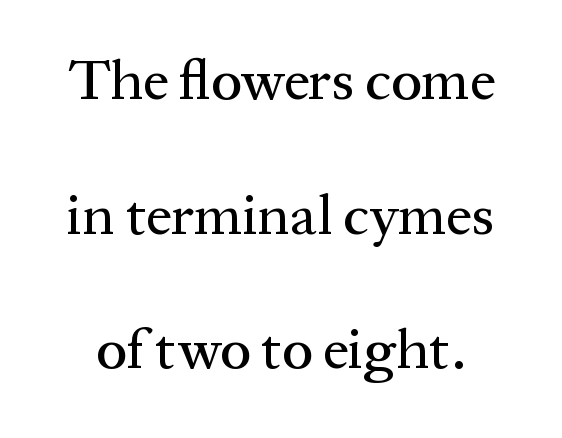
{"serif": "yes", "italic": "no", "width": "normal", "stroke_contrast": "medium", "x_height": "medium", "monospaced": "no", "underline": "no", "line_spacing": "loose", "line_spacing_ratio": 2.36, "letter_spacing": "normal", "letter_spacing_em": 0.0, "glyph_px": 57}
